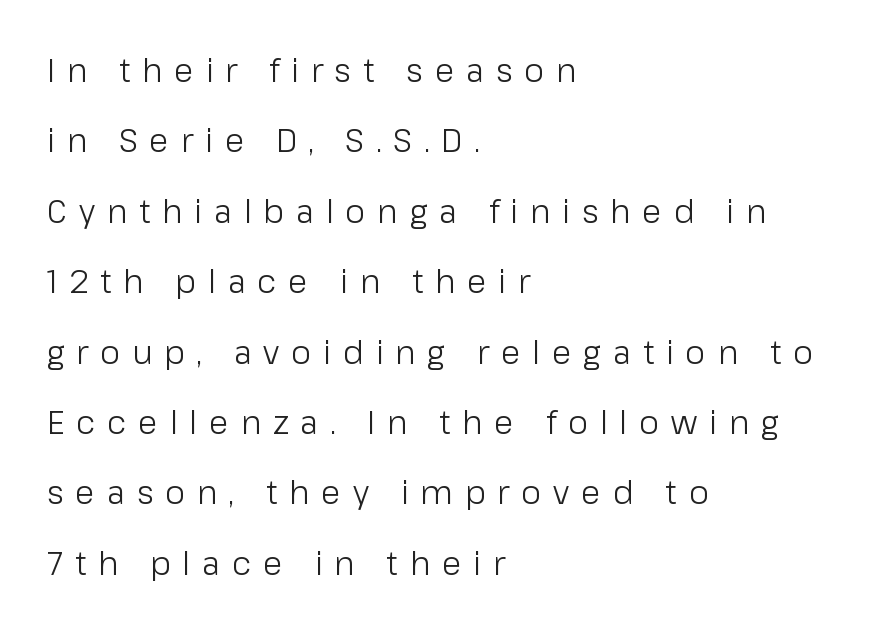
{"serif": "no", "italic": "no", "bold": "no", "weight": "light", "width": "normal", "stroke_contrast": "low", "x_height": "medium", "monospaced": "no", "underline": "no", "align": "left", "line_spacing": "loose", "line_spacing_ratio": 2.2, "letter_spacing": "wide", "letter_spacing_em": 0.37, "glyph_px": 32}
